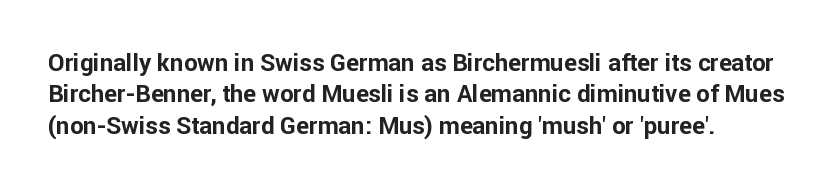
{"italic": "no", "bold": "yes", "underline": "no", "line_spacing": "normal", "line_spacing_ratio": 1.31, "letter_spacing": "normal", "letter_spacing_em": 0.0, "glyph_px": 24}
